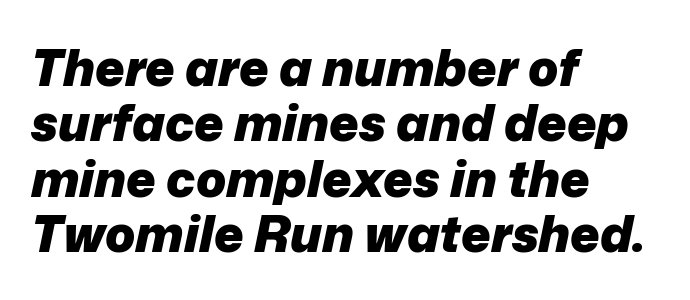
Which margin do the lines hug? The left one — the right edge is uneven. The baseline area is clear. Compared with an ordinary text face, these strokes are far heavier — a full bold. Proportional: the letters do not fall into vertical columns.
